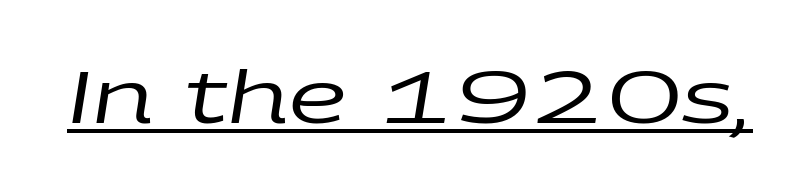
The image shows 73 px regular-weight, wide type, italic (leaning right); set normal letter spacing, underlined; low stroke contrast and a large x-height.
